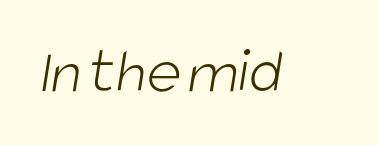
Standard letterfit; no display-style spreading of the glyphs. A bare baseline throughout the passage. Think standard paragraph weight, or any step lighter than that. Looks like regular typesetting: each glyph gets only the width it needs. I'd call this a sans setting — the letters go barefoot.
